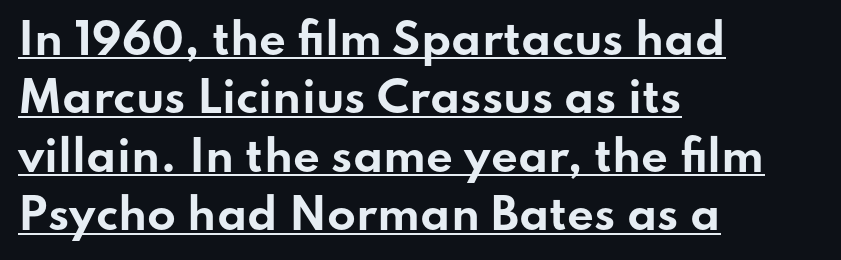
Q: Is the text bold? A: Yes.
Q: Is the text italic (slanted)? A: No, it is upright.
Q: Is the typeface a serif or a sans-serif typeface? A: Sans-serif.
Q: Is the text underlined? A: Yes.
Q: How is the paragraph aligned? A: Left-aligned.
Q: Is the spacing between letters normal or unusually wide? A: Normal.
Q: Is the spacing between lines tight, normal or loose? A: Normal.
Q: Width (condensed, normal, or wide)? A: Wide.
Q: Stroke contrast? A: Low.
Q: x-height? A: Small.
Q: Monospaced? A: No.
